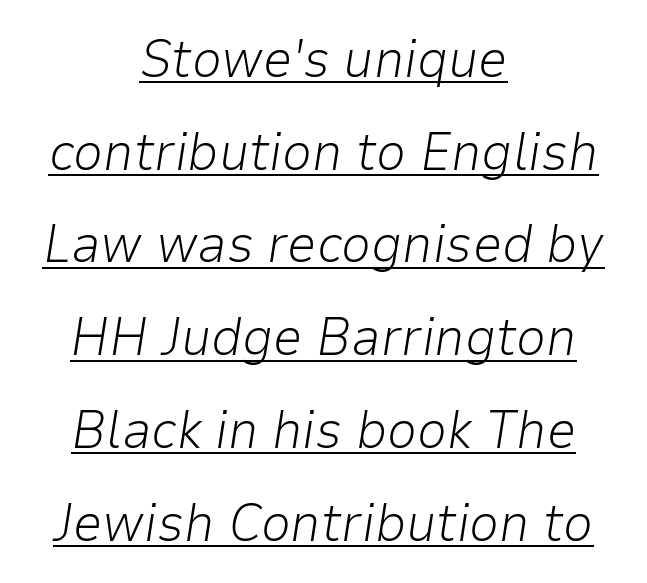
{"italic": "yes", "lean": "right", "slant_degrees": 9, "bold": "no", "weight": "light", "width": "normal", "stroke_contrast": "low", "x_height": "medium", "monospaced": "no", "underline": "yes", "align": "center", "line_spacing_ratio": 1.75, "letter_spacing": "normal", "letter_spacing_em": 0.0, "glyph_px": 53}
